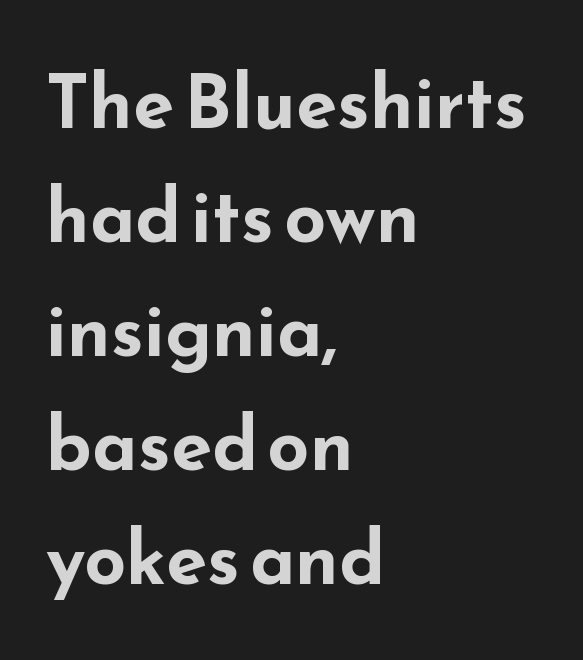
The image shows 74 px bold, wide sans-serif type, upright; set left-aligned, normal line spacing (1.54x), normal letter spacing, not underlined; low stroke contrast and a small x-height.
